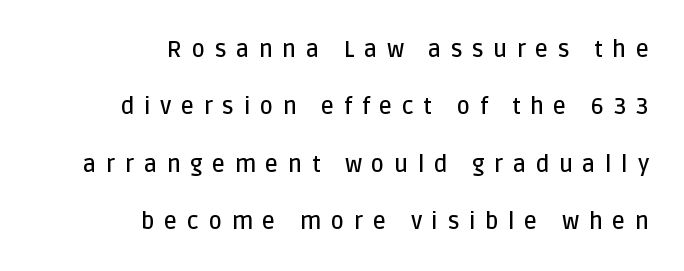
Q: Is the text bold? A: Semi-bold.
Q: Is the text italic (slanted)? A: No, it is upright.
Q: Is the text underlined? A: No.
Q: How is the paragraph aligned? A: Right-aligned.
Q: Is the spacing between letters normal or unusually wide? A: Unusually wide.
Q: Is the spacing between lines tight, normal or loose? A: Loose.
